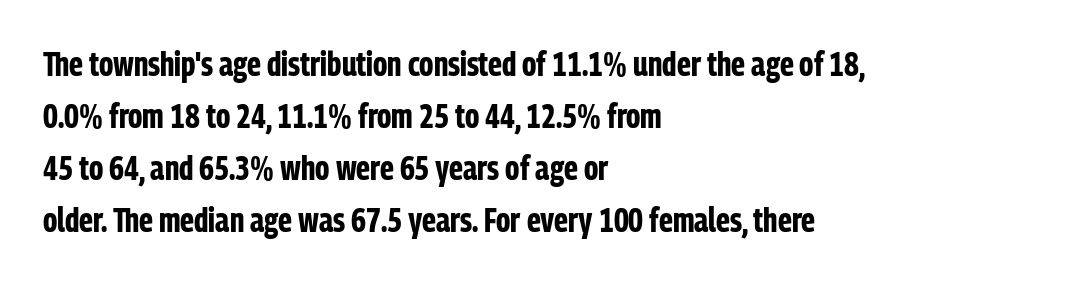
Q: Is the text bold? A: Yes.
Q: Is the text italic (slanted)? A: No, it is upright.
Q: Is the typeface a serif or a sans-serif typeface? A: Sans-serif.
Q: Is the text underlined? A: No.
Q: How is the paragraph aligned? A: Left-aligned.
Q: Is the spacing between letters normal or unusually wide? A: Normal.
Q: Is the spacing between lines tight, normal or loose? A: Normal.
Q: Width (condensed, normal, or wide)? A: Condensed.
Q: Stroke contrast? A: Low.
Q: x-height? A: Medium.
Q: Monospaced? A: No.
